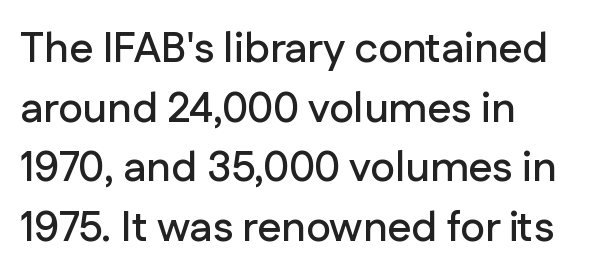
{"serif": "no", "italic": "no", "width": "normal", "stroke_contrast": "low", "x_height": "medium", "monospaced": "no", "underline": "no", "align": "left", "line_spacing": "normal", "line_spacing_ratio": 1.42, "letter_spacing": "normal", "letter_spacing_em": 0.0, "glyph_px": 42}
